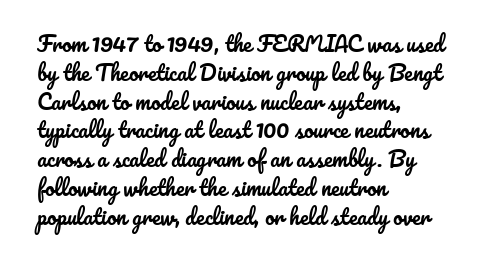
The image shows 21 px text type; set left-aligned, normal line spacing (1.37x), normal letter spacing, not underlined.
